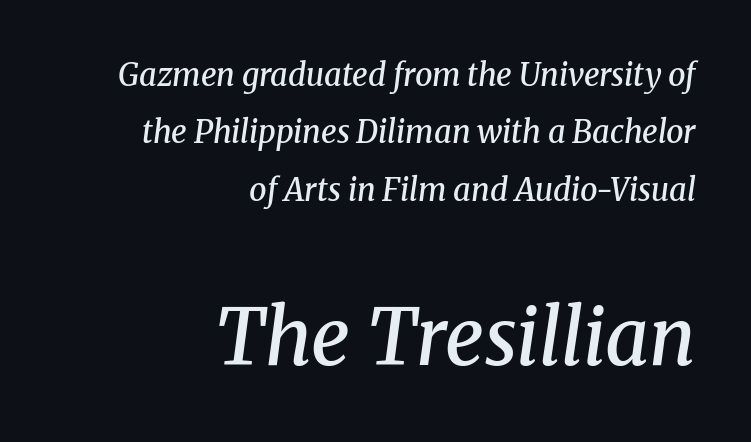
{"serif": "yes", "italic": "yes", "lean": "right", "slant_degrees": 8, "bold": "semi", "weight": "semibold", "width": "normal", "stroke_contrast": "medium", "x_height": "medium", "monospaced": "no", "underline": "no", "align": "right", "line_spacing_ratio": 1.85, "letter_spacing": "normal", "letter_spacing_em": 0.0, "larger_block": "second", "size_ratio": 2.48, "glyph_px": 77}
